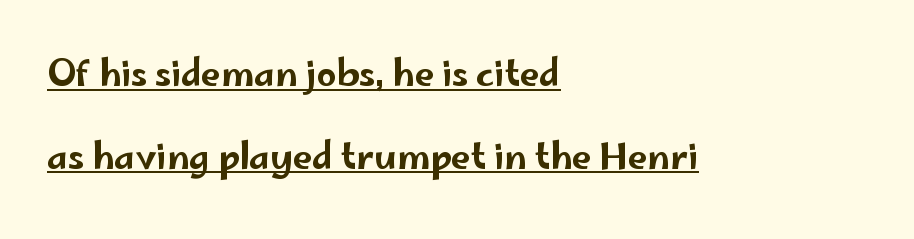
{"serif": "no", "italic": "no", "width": "wide", "stroke_contrast": "low", "x_height": "small", "monospaced": "no", "underline": "yes", "align": "left", "line_spacing": "loose", "line_spacing_ratio": 2.36, "letter_spacing": "normal", "letter_spacing_em": 0.0, "glyph_px": 35}
